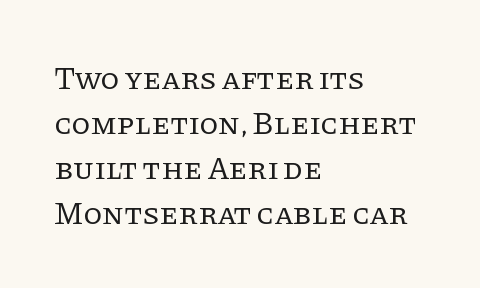
Q: Is the text bold? A: No.
Q: Is the text italic (slanted)? A: No, it is upright.
Q: Is the typeface a serif or a sans-serif typeface? A: Serif.
Q: Is the text underlined? A: No.
Q: How is the paragraph aligned? A: Left-aligned.
Q: Is the spacing between letters normal or unusually wide? A: Normal.
Q: Is the spacing between lines tight, normal or loose? A: Normal.
Q: Width (condensed, normal, or wide)? A: Normal.
Q: Stroke contrast? A: Low.
Q: x-height? A: Large.
Q: Monospaced? A: No.
